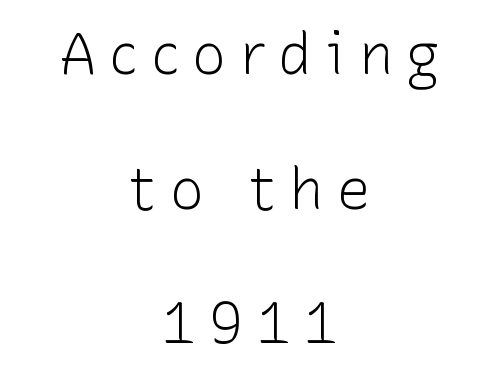
The image shows 57 px light sans-serif type, upright; set centered, loose line spacing (2.36x), unusually wide letter spacing (+0.23 em), not underlined; low stroke contrast and a medium x-height.
